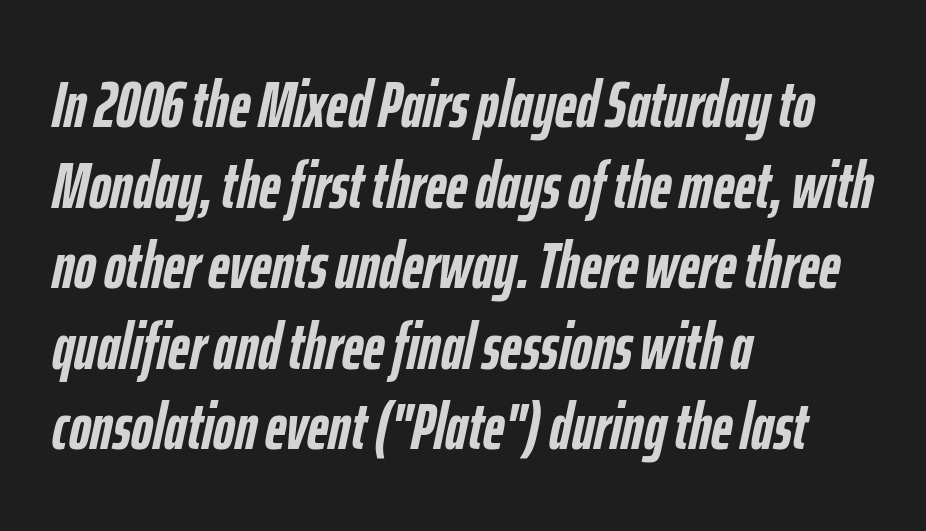
The image shows 66 px semibold, condensed type, italic (leaning right); set left-aligned, line spacing 1.22x, normal letter spacing, not underlined; low stroke contrast and a medium x-height.
